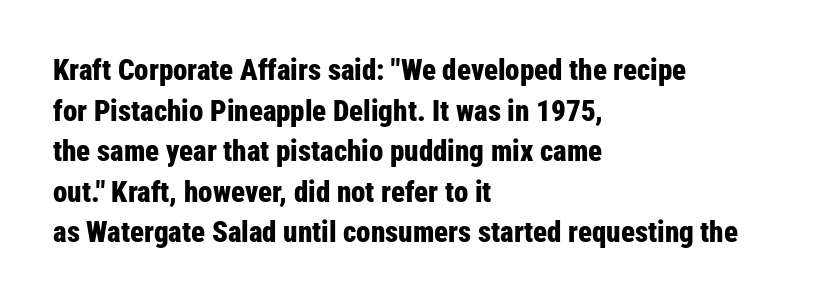
The image shows 29 px bold, condensed sans-serif type, upright; set left-aligned, normal line spacing (1.4x), normal letter spacing, not underlined; low stroke contrast and a medium x-height.
